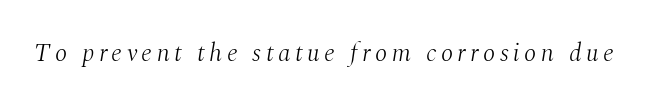
Q: Is the text bold? A: No.
Q: Is the text italic (slanted)? A: Yes, it leans right by about 10 degrees.
Q: Is the text underlined? A: No.
